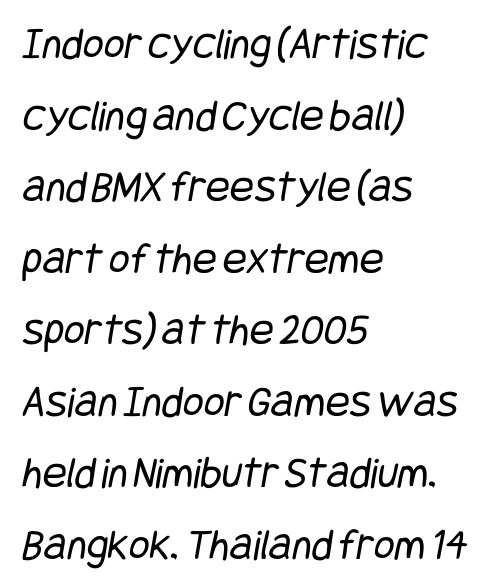
Anything drawn beneath the words? Only blank space. This sample uses plain, unmodified letter spacing. Regarding leading, the lines here are spaced in the standard way. The cut favours lightness, reaching ordinary text weight at its darkest. Compared with a centered layout, this one pins lines to the left instead.
